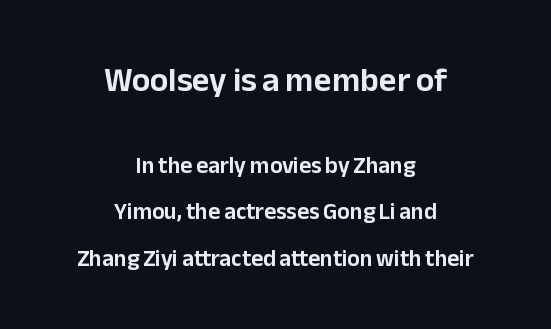
{"serif": "no", "italic": "no", "width": "normal", "stroke_contrast": "low", "x_height": "medium", "monospaced": "no", "underline": "no", "align": "center", "line_spacing": "loose", "line_spacing_ratio": 2.02, "letter_spacing": "normal", "letter_spacing_em": 0.0, "larger_block": "first", "size_ratio": 1.48, "glyph_px": 34}
